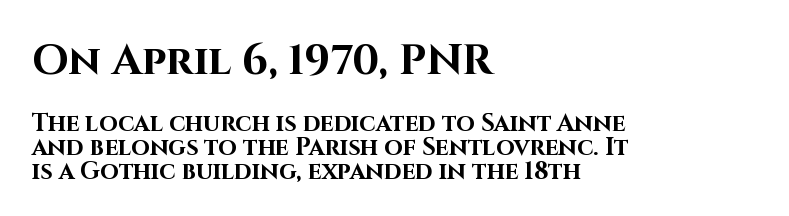
{"serif": "no", "italic": "no", "bold": "yes", "weight": "bold", "width": "normal", "stroke_contrast": "high", "x_height": "large", "monospaced": "no", "underline": "no", "align": "left", "line_spacing": "tight", "line_spacing_ratio": 0.99, "letter_spacing": "normal", "letter_spacing_em": 0.0, "larger_block": "first", "size_ratio": 1.75, "glyph_px": 42}
